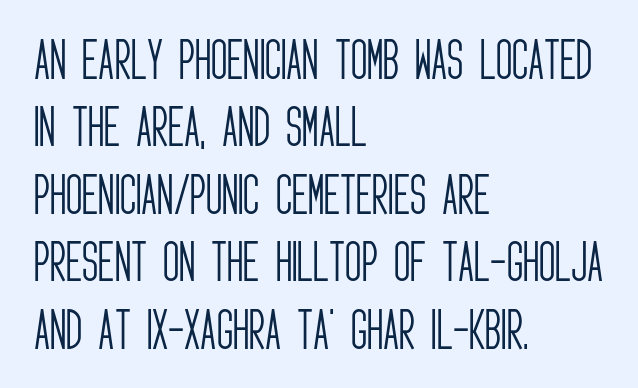
{"serif": "no", "italic": "no", "bold": "no", "weight": "light", "width": "condensed", "stroke_contrast": "low", "x_height": "large", "monospaced": "no", "underline": "no", "align": "left", "line_spacing": "normal", "line_spacing_ratio": 1.5, "letter_spacing": "normal", "letter_spacing_em": 0.0, "glyph_px": 45}
